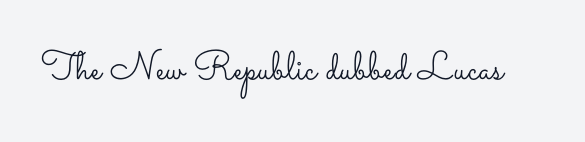
{"bold": "no", "weight": "light", "width": "wide", "stroke_contrast": "low", "x_height": "small", "monospaced": "no", "underline": "no", "letter_spacing": "normal", "letter_spacing_em": 0.0, "glyph_px": 40}
